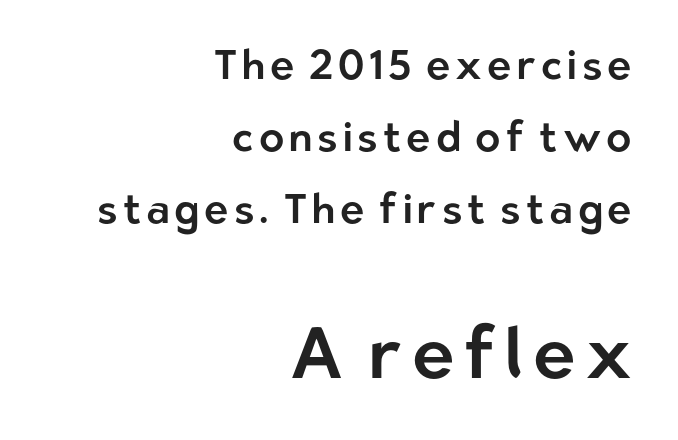
Caption: multi-line text, flush right, ragged left. Descenders are the only things crossing below the line. The lower block of text is set noticeably larger than the block above it. Nope, not italic — everything's standing straight. Character widths vary here, with narrow letters taking less room than wide ones.
